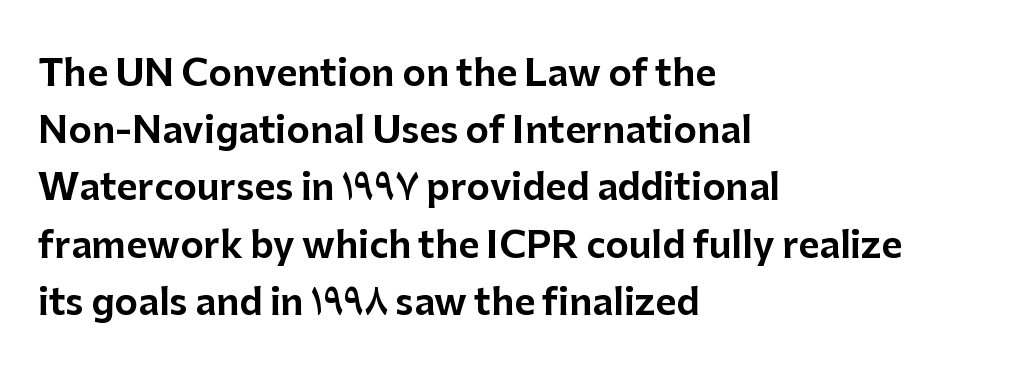
Q: Is the text italic (slanted)? A: No, it is upright.
Q: Is the typeface a serif or a sans-serif typeface? A: Sans-serif.
Q: Is the text underlined? A: No.
Q: How is the paragraph aligned? A: Left-aligned.
Q: Is the spacing between letters normal or unusually wide? A: Normal.
Q: Is the spacing between lines tight, normal or loose? A: Normal.
Q: Width (condensed, normal, or wide)? A: Normal.
Q: Stroke contrast? A: Low.
Q: x-height? A: Medium.
Q: Monospaced? A: No.
